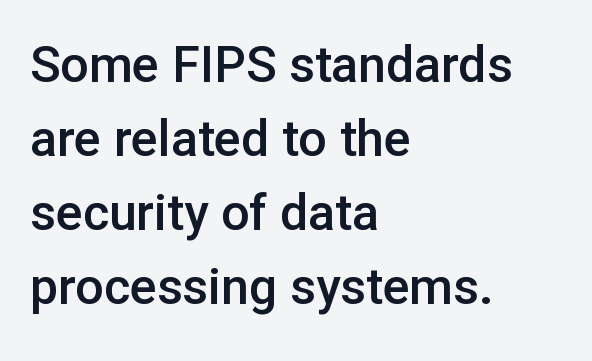
{"serif": "no", "italic": "no", "bold": "semi", "weight": "semibold", "width": "normal", "stroke_contrast": "low", "x_height": "medium", "monospaced": "no", "underline": "no", "align": "left", "line_spacing": "normal", "line_spacing_ratio": 1.48, "letter_spacing": "normal", "letter_spacing_em": 0.0, "glyph_px": 50}
